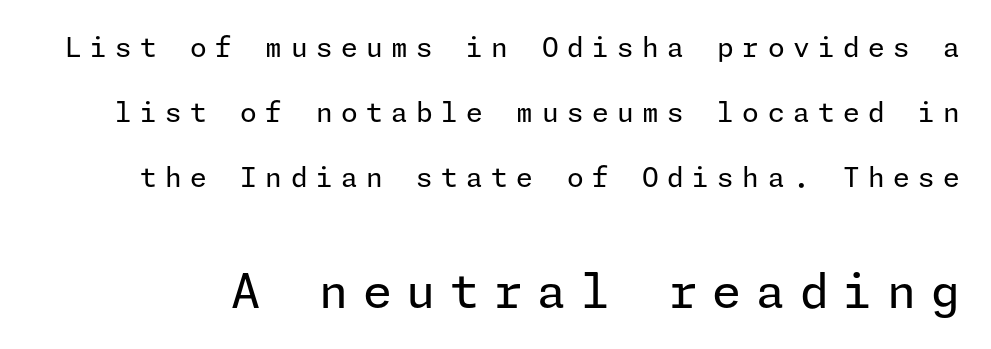
Q: Is the text bold? A: No.
Q: Is the text italic (slanted)? A: No, it is upright.
Q: Is the typeface a serif or a sans-serif typeface? A: Sans-serif.
Q: Is the text underlined? A: No.
Q: Is the spacing between letters normal or unusually wide? A: Unusually wide.
Q: Is the spacing between lines tight, normal or loose? A: Loose.
Q: Which block of text is set in a larger size, the first (top) or the second (bottom)? A: The second (bottom) one.
Q: Width (condensed, normal, or wide)? A: Normal.
Q: Stroke contrast? A: Low.
Q: x-height? A: Medium.
